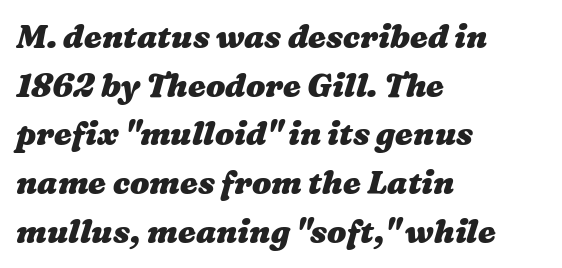
Q: Is the text bold? A: Yes.
Q: Is the text underlined? A: No.
Q: How is the paragraph aligned? A: Left-aligned.
Q: Is the spacing between letters normal or unusually wide? A: Normal.
Q: Is the spacing between lines tight, normal or loose? A: Normal.
Q: Width (condensed, normal, or wide)? A: Wide.
Q: Stroke contrast? A: Medium.
Q: x-height? A: Medium.
Q: Monospaced? A: No.
